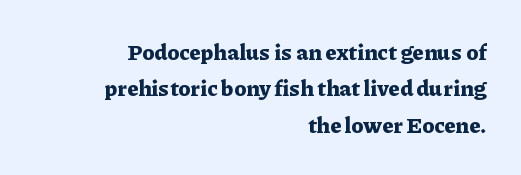
The image shows 22 px bold type, upright; set right-aligned, normal line spacing (1.65x), normal letter spacing, not underlined.
